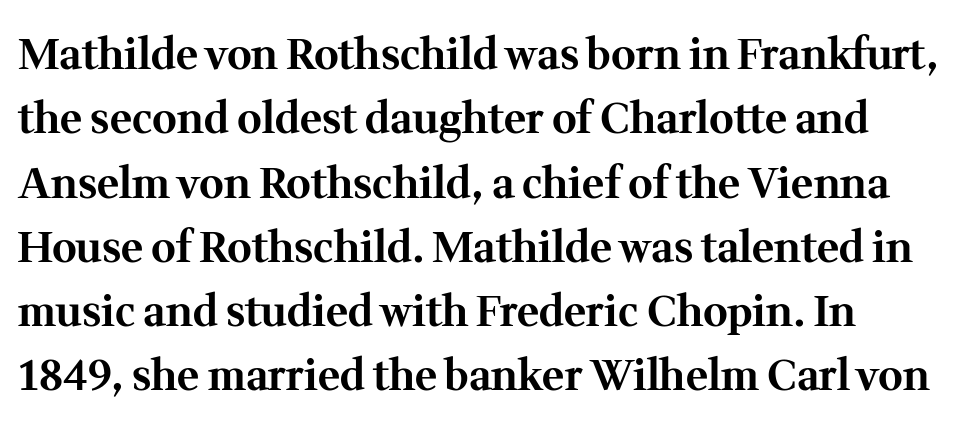
Q: Is the text bold? A: Yes.
Q: Is the text italic (slanted)? A: No, it is upright.
Q: Is the typeface a serif or a sans-serif typeface? A: Serif.
Q: Is the text underlined? A: No.
Q: Is the spacing between letters normal or unusually wide? A: Normal.
Q: Is the spacing between lines tight, normal or loose? A: Normal.
Q: Width (condensed, normal, or wide)? A: Normal.
Q: Stroke contrast? A: Medium.
Q: x-height? A: Medium.
Q: Monospaced? A: No.
